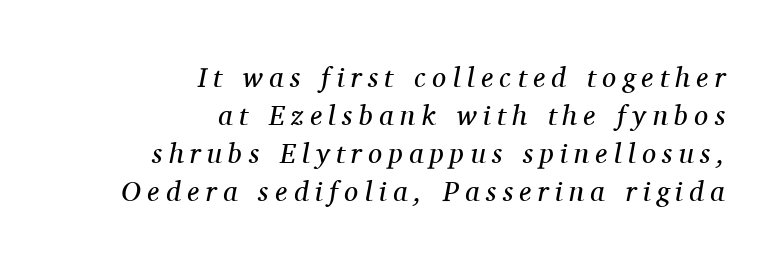
{"serif": "yes", "italic": "yes", "lean": "right", "slant_degrees": 11, "bold": "no", "weight": "regular", "width": "normal", "stroke_contrast": "medium", "x_height": "medium", "monospaced": "no", "underline": "no", "align": "right", "line_spacing": "normal", "line_spacing_ratio": 1.36, "letter_spacing": "wide", "letter_spacing_em": 0.23, "glyph_px": 28}
